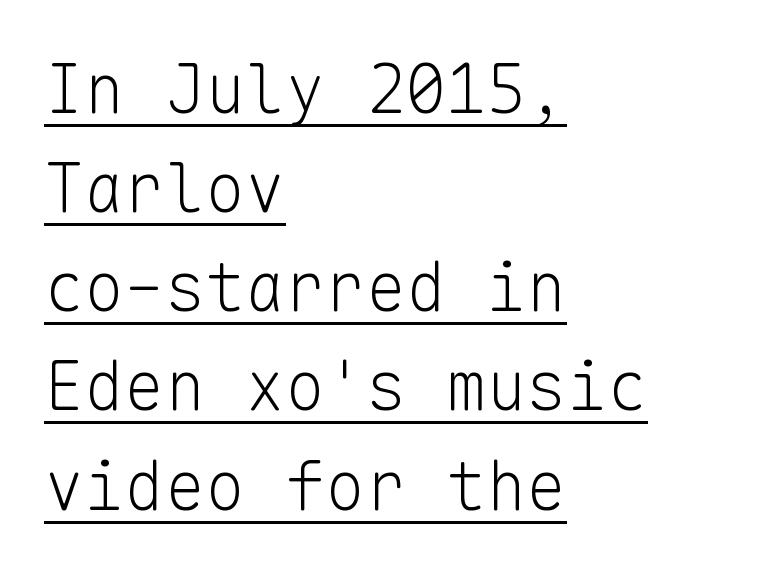
These lines are rendered in a fixed-pitch font. If you drew a ruler down the left edge, every line would touch it. This is underlined copy, the kind a proofreader might mark for attention. Baseline-to-baseline distance is the conventional proportion of letter height. A typesetter would mark this as roman, not italic.
